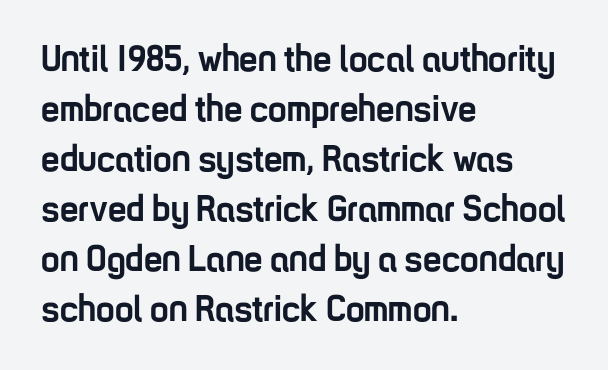
Q: Is the text bold? A: Yes.
Q: Is the text italic (slanted)? A: No, it is upright.
Q: Is the typeface a serif or a sans-serif typeface? A: Sans-serif.
Q: Is the text underlined? A: No.
Q: How is the paragraph aligned? A: Left-aligned.
Q: Is the spacing between letters normal or unusually wide? A: Normal.
Q: Is the spacing between lines tight, normal or loose? A: Normal.
Q: Width (condensed, normal, or wide)? A: Condensed.
Q: Stroke contrast? A: Low.
Q: x-height? A: Medium.
Q: Monospaced? A: No.
